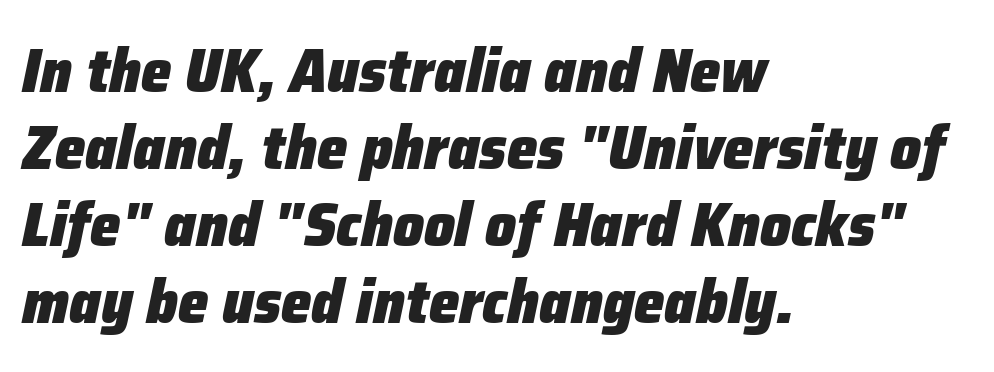
The image shows 61 px heavy type, italic (leaning right); set left-aligned, normal line spacing (1.26x), normal letter spacing, not underlined; low stroke contrast and a medium x-height.
